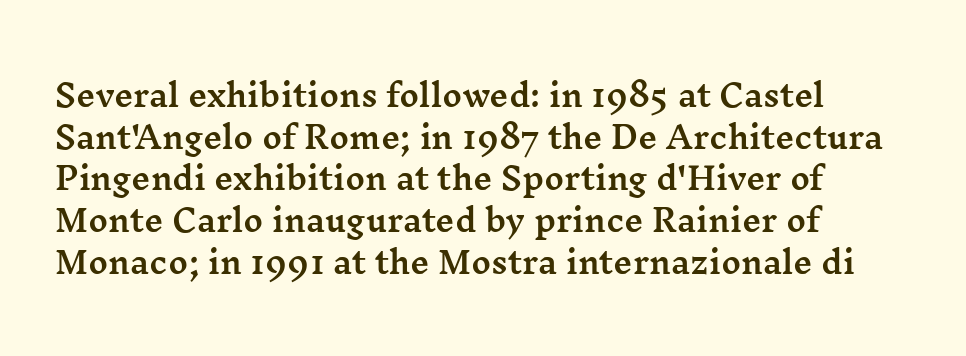
Q: Is the text italic (slanted)? A: No, it is upright.
Q: Is the typeface a serif or a sans-serif typeface? A: Serif.
Q: Is the text underlined? A: No.
Q: How is the paragraph aligned? A: Left-aligned.
Q: Is the spacing between letters normal or unusually wide? A: Normal.
Q: Is the spacing between lines tight, normal or loose? A: Normal.
Q: Width (condensed, normal, or wide)? A: Wide.
Q: Stroke contrast? A: Medium.
Q: x-height? A: Medium.
Q: Monospaced? A: No.
